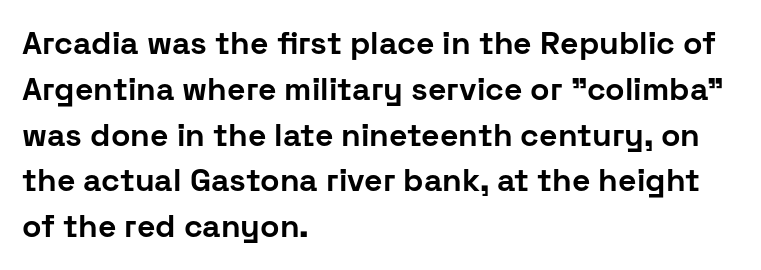
{"serif": "no", "italic": "no", "bold": "yes", "weight": "bold", "width": "normal", "stroke_contrast": "low", "x_height": "medium", "monospaced": "no", "underline": "no", "align": "left", "line_spacing": "normal", "line_spacing_ratio": 1.43, "letter_spacing": "normal", "letter_spacing_em": 0.0, "glyph_px": 32}
